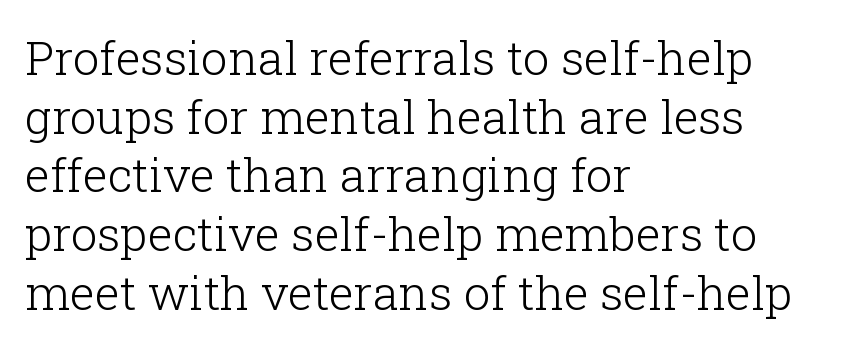
{"serif": "yes", "italic": "no", "bold": "no", "weight": "light", "width": "normal", "stroke_contrast": "low", "x_height": "medium", "monospaced": "no", "underline": "no", "align": "left", "line_spacing": "normal", "line_spacing_ratio": 1.25, "letter_spacing": "normal", "letter_spacing_em": 0.0, "glyph_px": 47}
